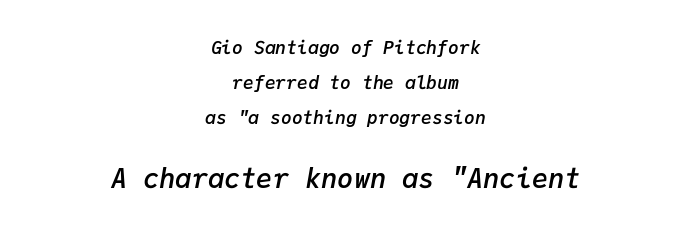
Only glyphs here, with clear space below each row. The horizontal fit of the characters is conventional and even. Short and long lines alike share a common midpoint. Line spacing here is loose. The typesetting leans somewhat heavy: a semibold. In this sample the second text group is rendered at the bigger scale.
